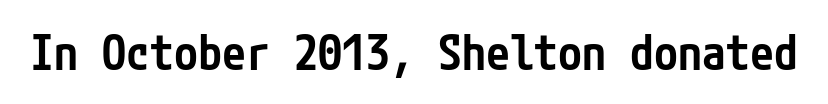
This rendering features lettering with no underline. I'd call this a sans setting — the letters go barefoot. Weight: semibold (demi). The type sits square on the baseline with zero lean. The letters sit at their default tracking, neither squeezed nor spread.
